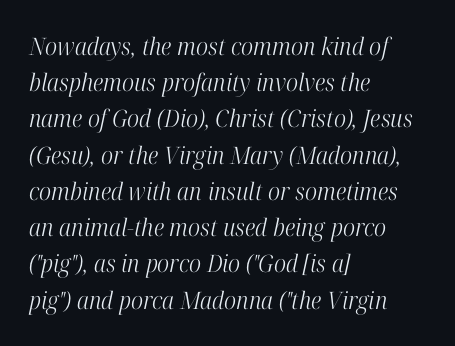
The image shows 24 px text type, italic (leaning right); set left-aligned, normal line spacing (1.51x), normal letter spacing, not underlined.
